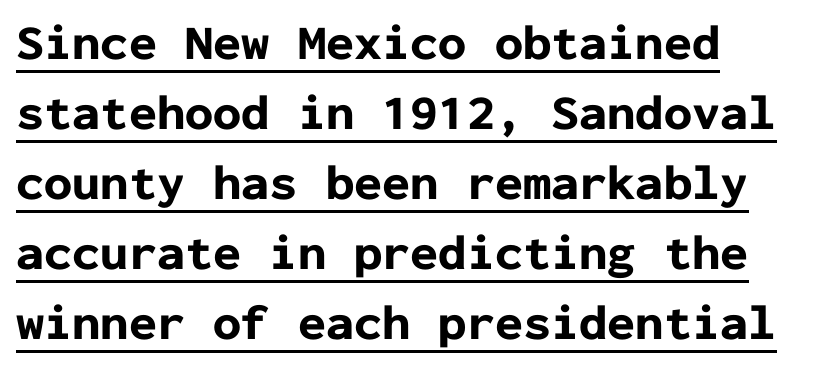
{"serif": "no", "italic": "no", "bold": "yes", "weight": "bold", "width": "normal", "stroke_contrast": "low", "x_height": "medium", "monospaced": "yes", "underline": "yes", "line_spacing": "normal", "line_spacing_ratio": 1.4, "letter_spacing": "normal", "letter_spacing_em": 0.0, "glyph_px": 50}
